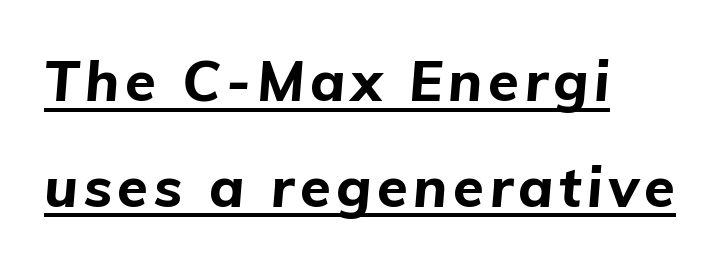
{"italic": "yes", "lean": "right", "slant_degrees": 5, "bold": "yes", "weight": "bold", "width": "normal", "stroke_contrast": "low", "x_height": "medium", "monospaced": "no", "underline": "yes", "align": "left", "line_spacing_ratio": 1.89, "glyph_px": 56}
